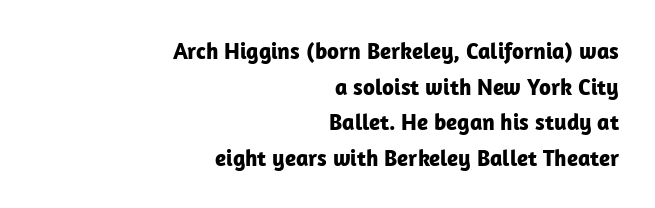
The image shows 23 px bold type, upright; set right-aligned, normal line spacing (1.55x), normal letter spacing, not underlined.
